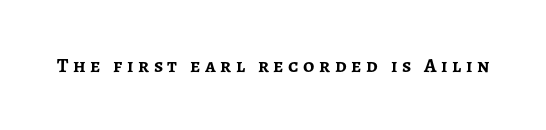
{"italic": "no", "bold": "yes", "underline": "no", "letter_spacing": "wide", "letter_spacing_em": 0.23, "glyph_px": 20}
